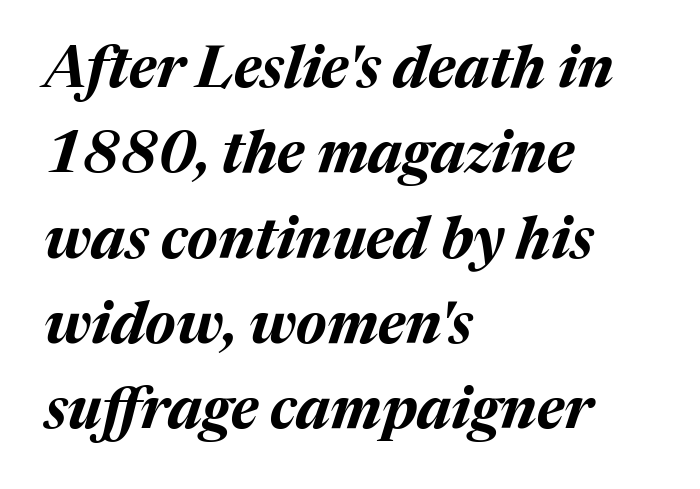
{"italic": "yes", "lean": "right", "slant_degrees": 17, "bold": "yes", "weight": "bold", "width": "normal", "stroke_contrast": "medium", "x_height": "medium", "monospaced": "no", "underline": "no", "align": "left", "line_spacing": "normal", "line_spacing_ratio": 1.47, "letter_spacing": "normal", "letter_spacing_em": 0.0, "glyph_px": 58}
